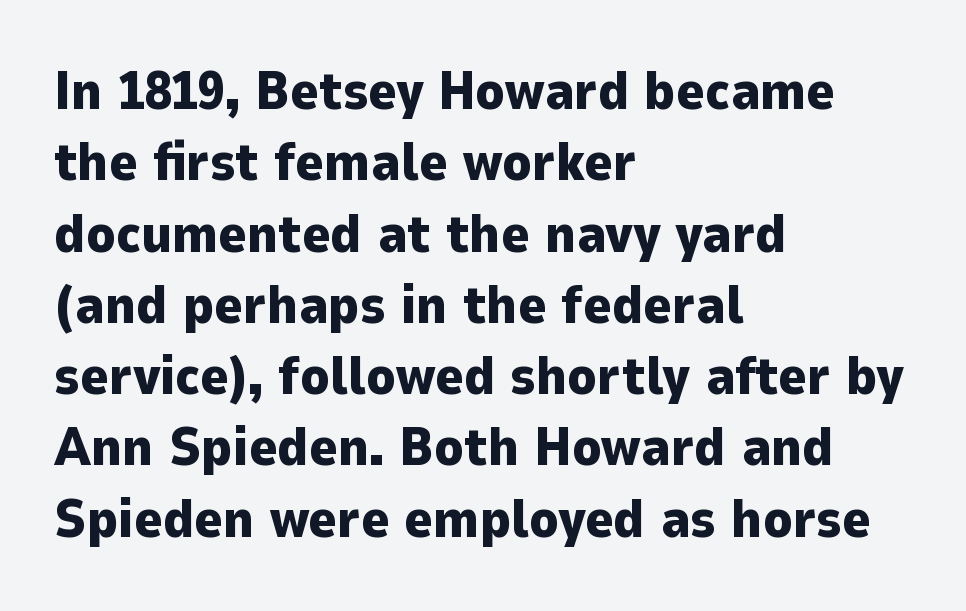
Q: Is the text bold? A: Yes.
Q: Is the text italic (slanted)? A: No, it is upright.
Q: Is the typeface a serif or a sans-serif typeface? A: Sans-serif.
Q: Is the text underlined? A: No.
Q: How is the paragraph aligned? A: Left-aligned.
Q: Is the spacing between letters normal or unusually wide? A: Normal.
Q: Is the spacing between lines tight, normal or loose? A: Normal.
Q: Width (condensed, normal, or wide)? A: Normal.
Q: Stroke contrast? A: Low.
Q: x-height? A: Medium.
Q: Monospaced? A: No.
